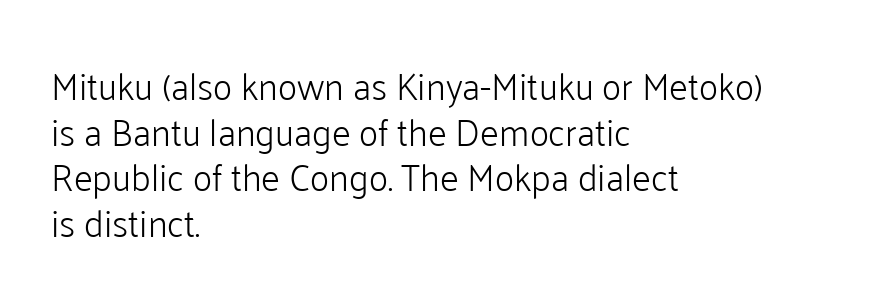
The image shows 37 px light sans-serif type, upright; set left-aligned, line spacing 1.23x, normal letter spacing, not underlined; low stroke contrast and a medium x-height.
